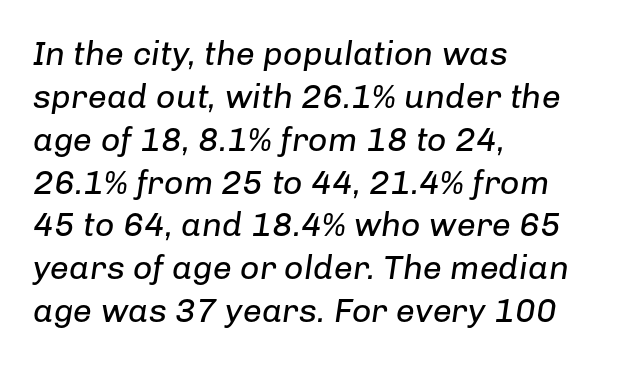
The image shows 34 px regular-weight type, italic (leaning right); set left-aligned, normal line spacing (1.26x), normal letter spacing, not underlined; low stroke contrast and a medium x-height.
